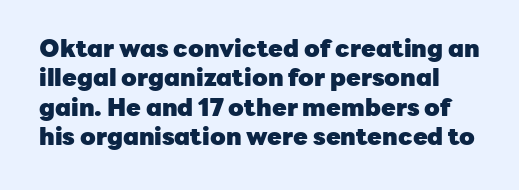
{"italic": "no", "bold": "yes", "underline": "no", "line_spacing_ratio": 1.22, "letter_spacing": "normal", "letter_spacing_em": 0.0, "glyph_px": 24}
